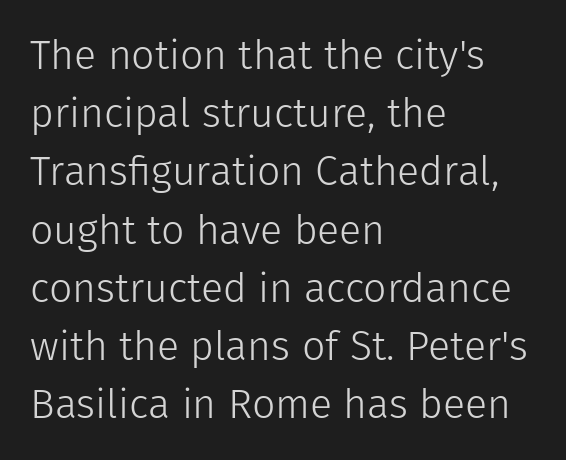
{"serif": "no", "italic": "no", "bold": "no", "weight": "light", "width": "normal", "stroke_contrast": "low", "x_height": "medium", "monospaced": "no", "underline": "no", "align": "left", "line_spacing": "normal", "line_spacing_ratio": 1.42, "letter_spacing": "normal", "letter_spacing_em": 0.0, "glyph_px": 41}
